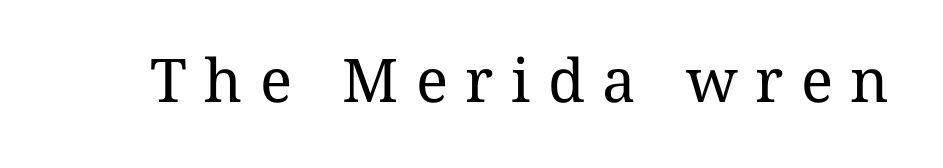
Q: Is the text bold? A: No.
Q: Is the text italic (slanted)? A: No, it is upright.
Q: Is the typeface a serif or a sans-serif typeface? A: Serif.
Q: Is the text underlined? A: No.
Q: Is the spacing between letters normal or unusually wide? A: Unusually wide.
Q: Width (condensed, normal, or wide)? A: Normal.
Q: Stroke contrast? A: Medium.
Q: x-height? A: Medium.
Q: Monospaced? A: No.
